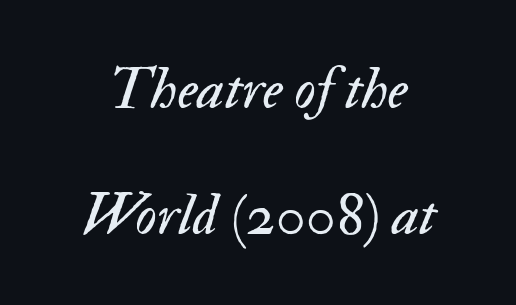
The image shows 59 px regular-weight type, italic (leaning right); set loose line spacing (2.13x), normal letter spacing, not underlined; medium stroke contrast and a small x-height.
